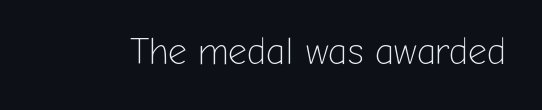
{"serif": "no", "italic": "no", "bold": "no", "weight": "light", "width": "normal", "stroke_contrast": "low", "x_height": "medium", "monospaced": "no", "underline": "no", "letter_spacing": "normal", "letter_spacing_em": 0.0, "glyph_px": 37}
